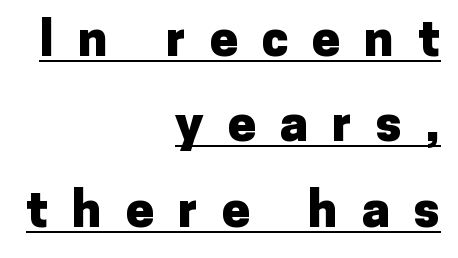
Q: Is the text bold? A: Yes.
Q: Is the text italic (slanted)? A: No, it is upright.
Q: Is the typeface a serif or a sans-serif typeface? A: Sans-serif.
Q: Is the text underlined? A: Yes.
Q: How is the paragraph aligned? A: Right-aligned.
Q: Is the spacing between letters normal or unusually wide? A: Unusually wide.
Q: Width (condensed, normal, or wide)? A: Normal.
Q: Stroke contrast? A: Low.
Q: x-height? A: Medium.
Q: Monospaced? A: No.
